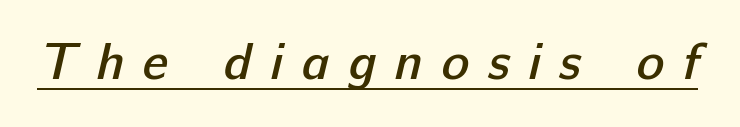
These lines have a slow, spaced-out rhythm from letter to letter. A baseline rule has been typeset under these characters. Every letter is mildly thick-stroked: semibold rather than bold. I'd call this a sans setting — the letters go barefoot.
